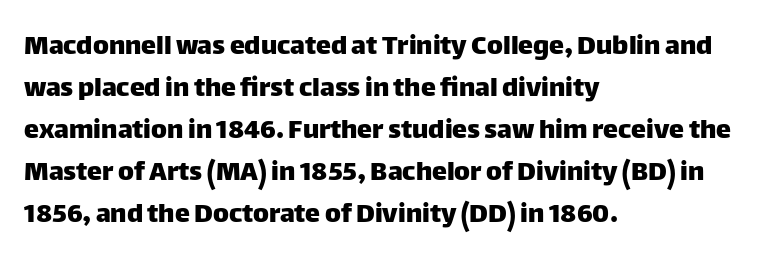
Q: Is the text italic (slanted)? A: No, it is upright.
Q: Is the typeface a serif or a sans-serif typeface? A: Sans-serif.
Q: Is the text underlined? A: No.
Q: How is the paragraph aligned? A: Left-aligned.
Q: Is the spacing between letters normal or unusually wide? A: Normal.
Q: Is the spacing between lines tight, normal or loose? A: Normal.
Q: Width (condensed, normal, or wide)? A: Normal.
Q: Stroke contrast? A: Low.
Q: x-height? A: Large.
Q: Monospaced? A: No.
